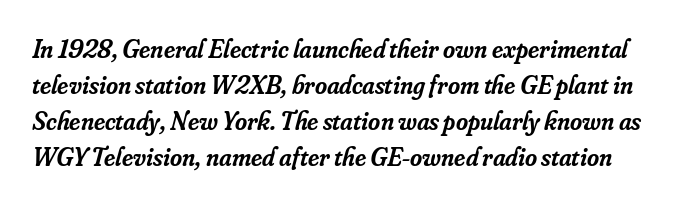
{"italic": "yes", "lean": "right", "slant_degrees": 16, "bold": "semi", "underline": "no", "line_spacing": "normal", "line_spacing_ratio": 1.38, "letter_spacing": "normal", "letter_spacing_em": 0.0, "glyph_px": 26}
